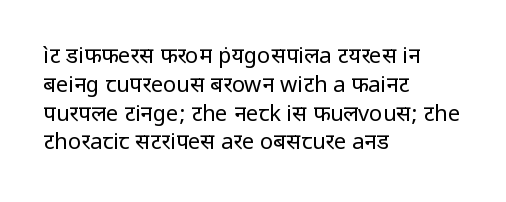
{"italic": "no", "bold": "no", "underline": "no", "align": "left", "line_spacing": "normal", "line_spacing_ratio": 1.31, "letter_spacing": "normal", "letter_spacing_em": 0.0, "glyph_px": 22}
